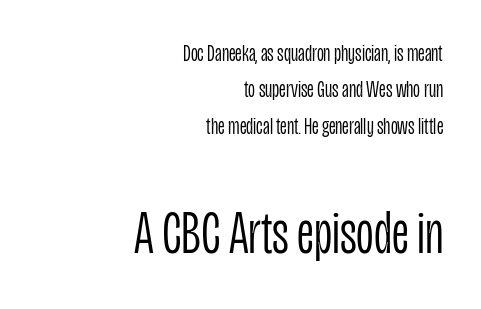
Q: Is the text bold? A: No.
Q: Is the text italic (slanted)? A: No, it is upright.
Q: Is the typeface a serif or a sans-serif typeface? A: Sans-serif.
Q: Is the text underlined? A: No.
Q: How is the paragraph aligned? A: Right-aligned.
Q: Is the spacing between letters normal or unusually wide? A: Normal.
Q: Is the spacing between lines tight, normal or loose? A: Normal.
Q: Which block of text is set in a larger size, the first (top) or the second (bottom)? A: The second (bottom) one.
Q: Width (condensed, normal, or wide)? A: Condensed.
Q: Stroke contrast? A: Low.
Q: x-height? A: Large.
Q: Monospaced? A: No.
